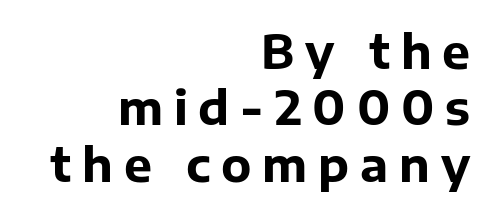
The image shows 47 px bold sans-serif type, upright; set right-aligned, line spacing 1.2x, unusually wide letter spacing (+0.23 em), not underlined; low stroke contrast and a medium x-height.
